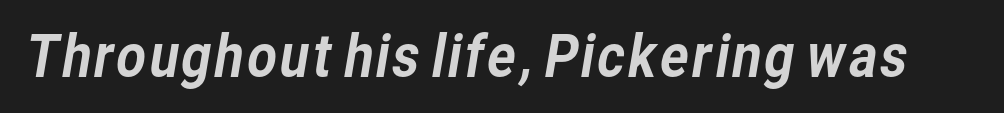
{"serif": "no", "width": "normal", "stroke_contrast": "low", "x_height": "medium", "monospaced": "no", "underline": "no", "letter_spacing": "normal", "letter_spacing_em": 0.0, "glyph_px": 58}
